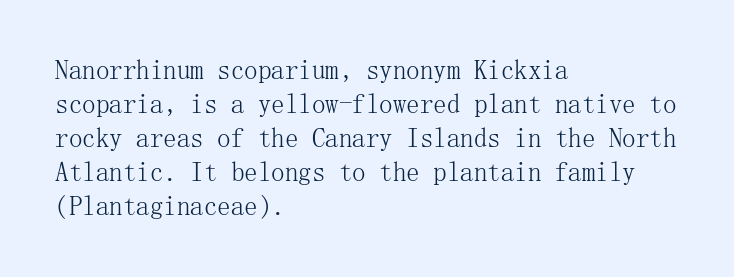
{"italic": "no", "bold": "no", "underline": "no", "align": "left", "line_spacing": "normal", "line_spacing_ratio": 1.26, "letter_spacing": "normal", "letter_spacing_em": 0.0, "glyph_px": 27}
